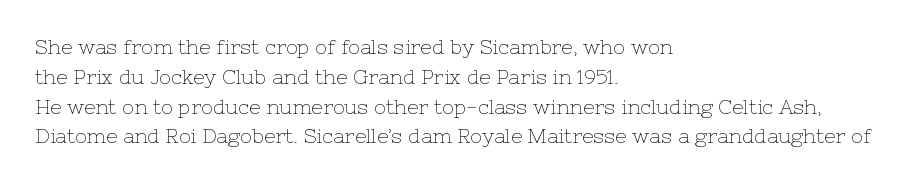
{"italic": "no", "bold": "no", "underline": "no", "align": "left", "line_spacing": "normal", "line_spacing_ratio": 1.49, "letter_spacing": "normal", "letter_spacing_em": 0.0, "glyph_px": 20}
